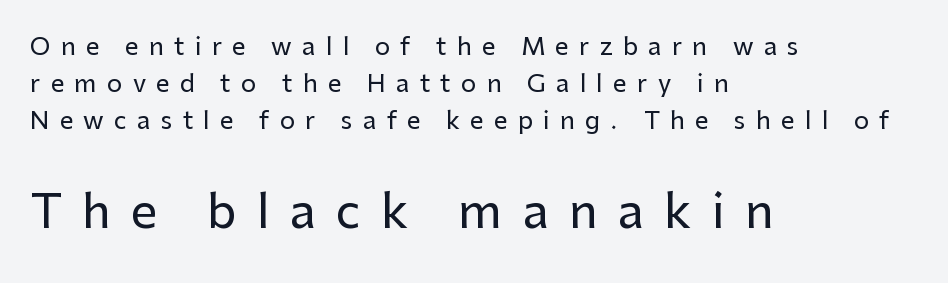
The image shows 47 px sans-serif type, upright; set left-aligned, normal line spacing (1.55x), unusually wide letter spacing (+0.43 em), not underlined; the second (bottom) block is 1.96x larger; low stroke contrast and a medium x-height.
